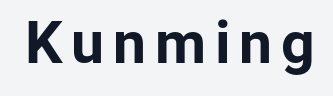
The image shows 59 px bold sans-serif type, upright; set not underlined; low stroke contrast and a medium x-height.
